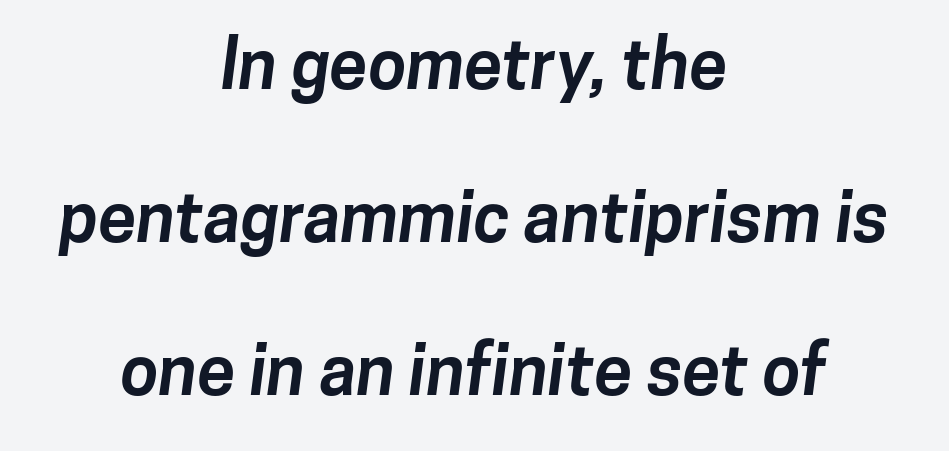
{"serif": "no", "bold": "yes", "weight": "bold", "width": "normal", "stroke_contrast": "low", "x_height": "medium", "monospaced": "no", "underline": "no", "align": "center", "line_spacing": "loose", "line_spacing_ratio": 2.22, "letter_spacing": "normal", "letter_spacing_em": 0.0, "glyph_px": 69}
